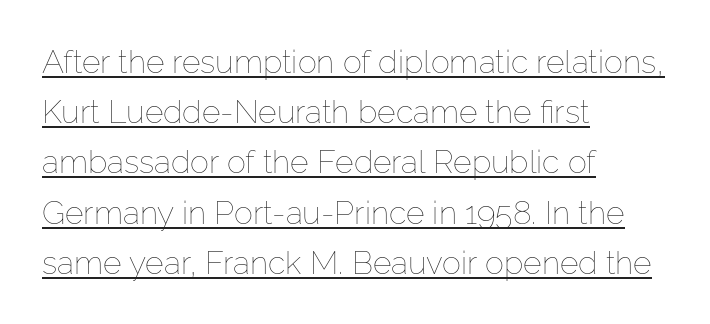
The image shows 32 px thin type, upright; set left-aligned, normal line spacing (1.57x), normal letter spacing, underlined; low stroke contrast and a medium x-height.
